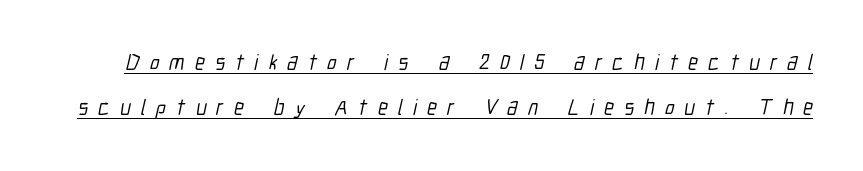
{"underline": "yes", "line_spacing": "loose", "line_spacing_ratio": 2.05, "letter_spacing": "wide", "letter_spacing_em": 0.46, "glyph_px": 22}
